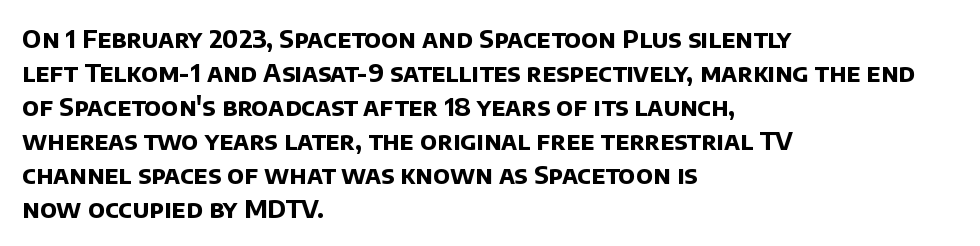
The image shows 25 px bold type; set left-aligned, normal line spacing (1.36x), normal letter spacing, not underlined.
